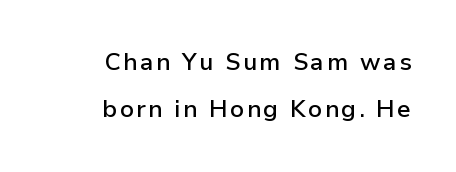
You can tell it's not italic because the verticals are truly vertical. Beneath every word, the page is bare. Baseline-to-baseline distance is far greater than the letter height. Layout note: lines flush right. What weight is shown? A semibold, between regular and bold.
